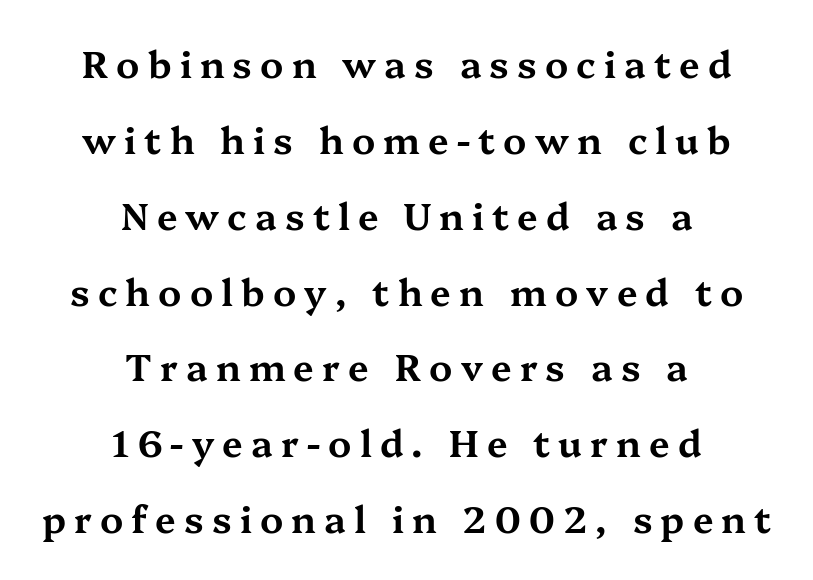
Q: Is the text italic (slanted)? A: No, it is upright.
Q: Is the typeface a serif or a sans-serif typeface? A: Serif.
Q: Is the text underlined? A: No.
Q: How is the paragraph aligned? A: Centered.
Q: Is the spacing between letters normal or unusually wide? A: Unusually wide.
Q: Is the spacing between lines tight, normal or loose? A: Loose.
Q: Width (condensed, normal, or wide)? A: Wide.
Q: Stroke contrast? A: Medium.
Q: x-height? A: Medium.
Q: Monospaced? A: No.
